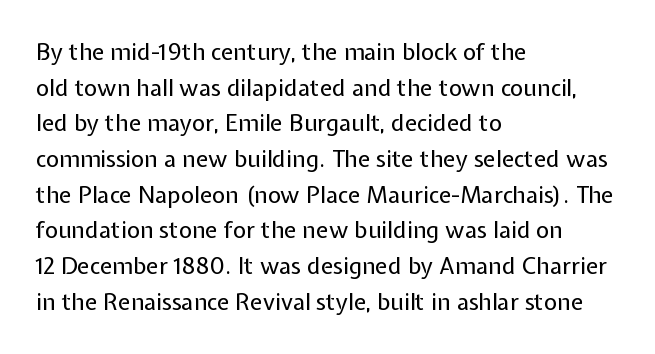
Baseline-to-baseline distance is the conventional proportion of letter height. The passage is arranged the way most books set body copy — flush left. The glyphs are unaccompanied by any horizontal stroke below them. The gaps between neighbouring characters are ordinary and unremarkable.
